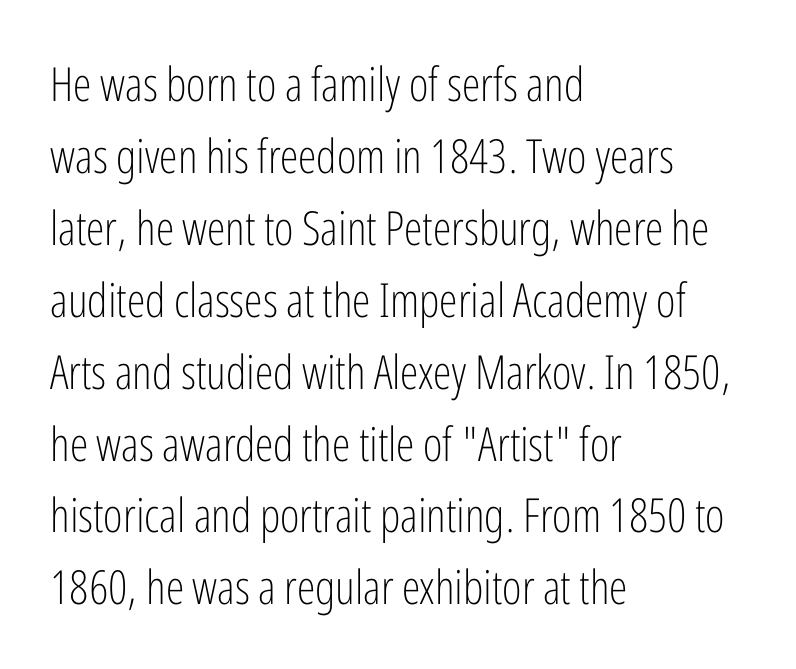
{"serif": "no", "italic": "no", "bold": "no", "weight": "light", "width": "condensed", "stroke_contrast": "low", "x_height": "medium", "monospaced": "no", "underline": "no", "align": "left", "line_spacing": "normal", "line_spacing_ratio": 1.53, "letter_spacing": "normal", "letter_spacing_em": 0.0, "glyph_px": 47}
